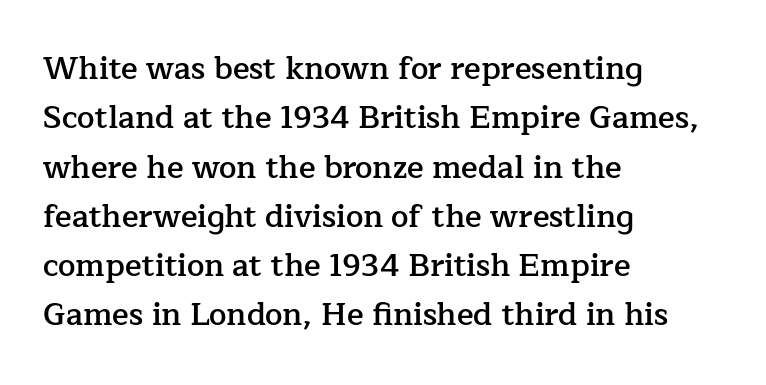
Q: Is the text bold? A: Semi-bold.
Q: Is the text italic (slanted)? A: No, it is upright.
Q: Is the typeface a serif or a sans-serif typeface? A: Serif.
Q: Is the text underlined? A: No.
Q: How is the paragraph aligned? A: Left-aligned.
Q: Is the spacing between letters normal or unusually wide? A: Normal.
Q: Is the spacing between lines tight, normal or loose? A: Normal.
Q: Width (condensed, normal, or wide)? A: Normal.
Q: Stroke contrast? A: Low.
Q: x-height? A: Medium.
Q: Monospaced? A: No.
